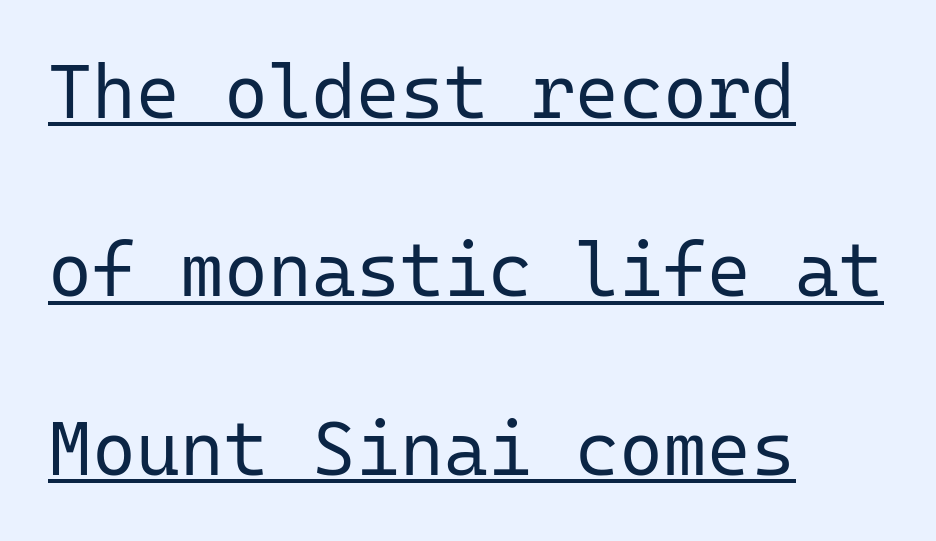
The image shows 75 px regular-weight sans-serif type, upright, monospaced; set left-aligned, loose line spacing (2.38x), normal letter spacing, underlined; low stroke contrast and a medium x-height.
